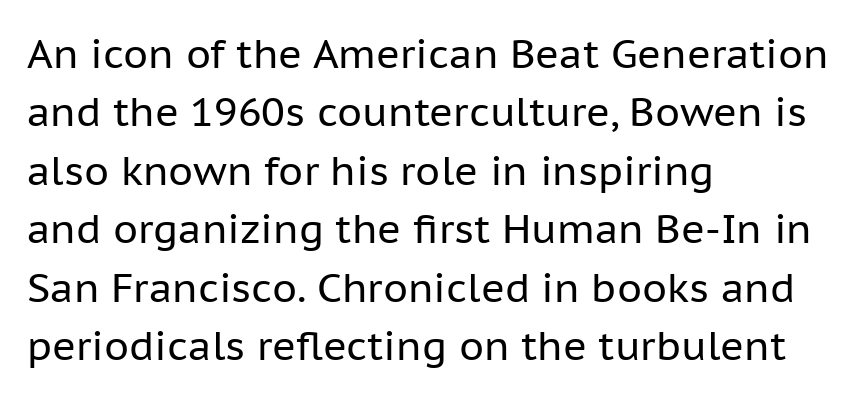
{"serif": "no", "italic": "no", "bold": "no", "weight": "regular", "width": "normal", "stroke_contrast": "low", "x_height": "medium", "monospaced": "no", "underline": "no", "align": "left", "line_spacing": "normal", "line_spacing_ratio": 1.46, "letter_spacing": "normal", "letter_spacing_em": 0.0, "glyph_px": 40}
